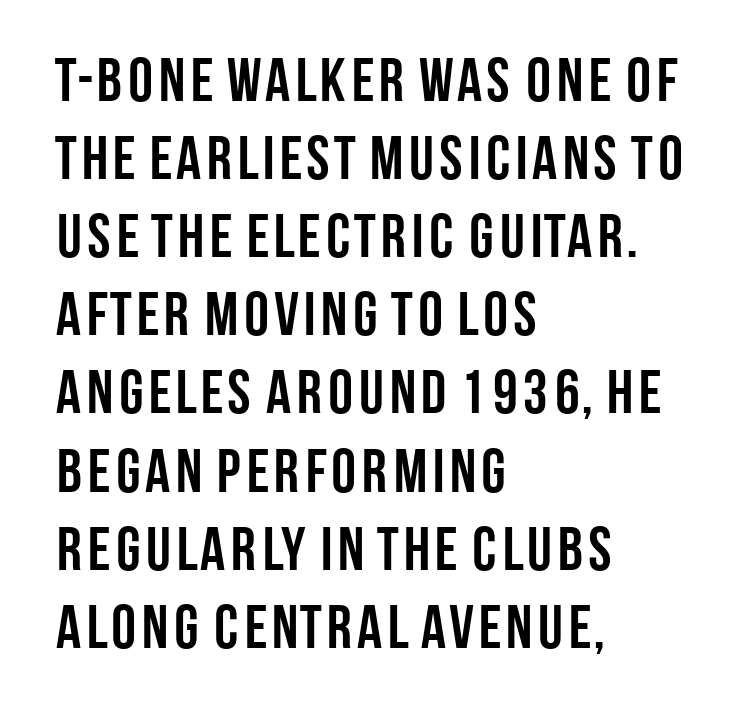
Q: Is the text bold? A: Yes.
Q: Is the text italic (slanted)? A: No, it is upright.
Q: Is the typeface a serif or a sans-serif typeface? A: Sans-serif.
Q: Is the text underlined? A: No.
Q: How is the paragraph aligned? A: Left-aligned.
Q: Is the spacing between letters normal or unusually wide? A: Normal.
Q: Is the spacing between lines tight, normal or loose? A: Normal.
Q: Width (condensed, normal, or wide)? A: Condensed.
Q: Stroke contrast? A: Low.
Q: x-height? A: Large.
Q: Monospaced? A: No.
